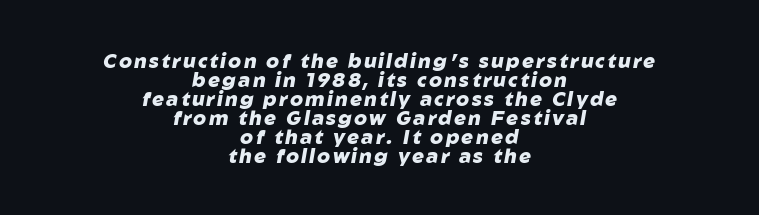
Q: Is the text bold? A: Yes.
Q: Is the text italic (slanted)? A: Yes, it leans right by about 10 degrees.
Q: Is the text underlined? A: No.
Q: How is the paragraph aligned? A: Centered.
Q: Is the spacing between lines tight, normal or loose? A: Tight.
